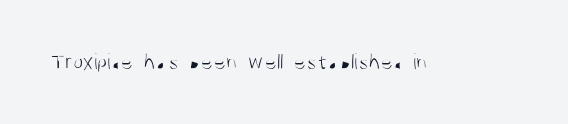
The image shows 23 px text type, upright; set normal letter spacing, not underlined.
